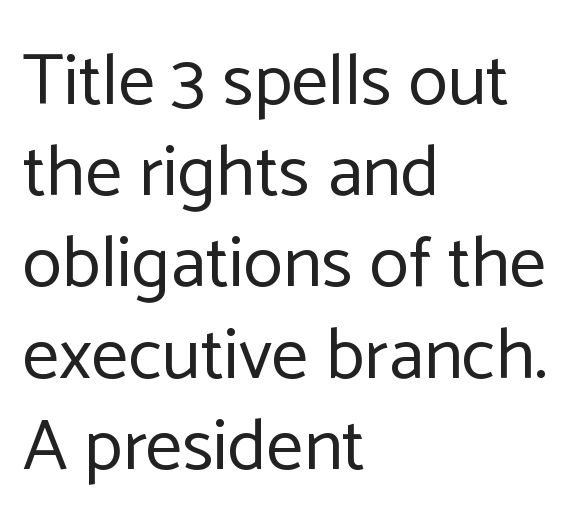
Characters follow at the spacing the type designer built in. Quick note: not italic, upright. Horizontal alignment here is leftward, the default for most running prose. How would I describe the line gaps? Plain and ordinary.
